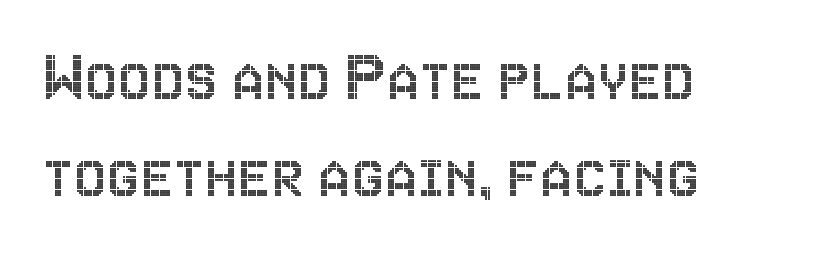
{"italic": "no", "width": "condensed", "x_height": "large", "monospaced": "no", "underline": "no", "align": "left", "line_spacing": "normal", "line_spacing_ratio": 1.31, "letter_spacing": "normal", "letter_spacing_em": 0.0, "glyph_px": 74}
